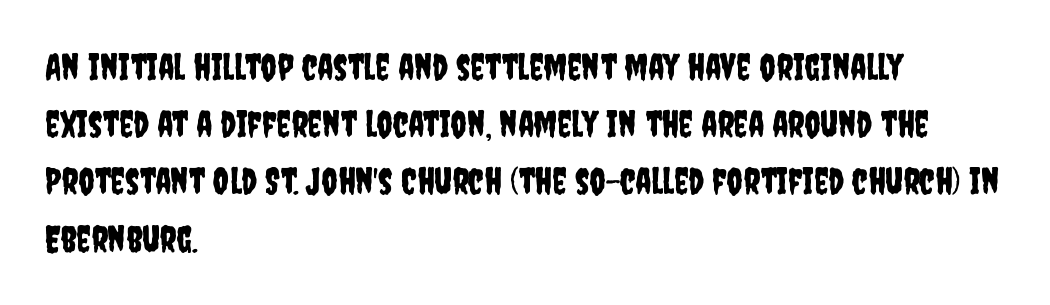
Q: Is the text italic (slanted)? A: No, it is upright.
Q: Is the typeface a serif or a sans-serif typeface? A: Sans-serif.
Q: Is the text underlined? A: No.
Q: How is the paragraph aligned? A: Left-aligned.
Q: Is the spacing between letters normal or unusually wide? A: Normal.
Q: Is the spacing between lines tight, normal or loose? A: Normal.
Q: Width (condensed, normal, or wide)? A: Condensed.
Q: Stroke contrast? A: Low.
Q: x-height? A: Large.
Q: Monospaced? A: No.
